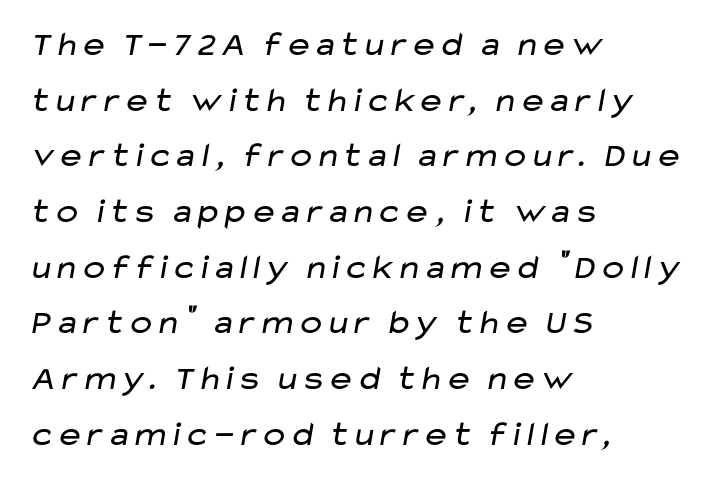
{"serif": "no", "bold": "no", "weight": "regular", "width": "wide", "stroke_contrast": "low", "x_height": "medium", "monospaced": "no", "underline": "no", "align": "left", "line_spacing": "normal", "line_spacing_ratio": 1.59, "letter_spacing": "normal", "letter_spacing_em": 0.0, "glyph_px": 35}
